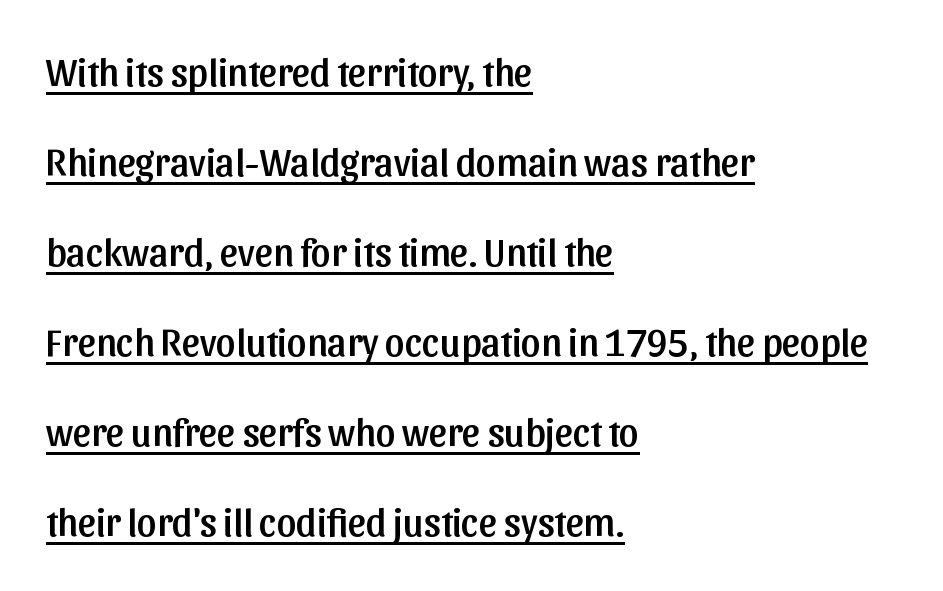
{"serif": "no", "italic": "no", "width": "normal", "stroke_contrast": "low", "x_height": "medium", "monospaced": "no", "underline": "yes", "align": "left", "line_spacing": "loose", "line_spacing_ratio": 2.31, "letter_spacing": "normal", "letter_spacing_em": 0.0, "glyph_px": 39}
